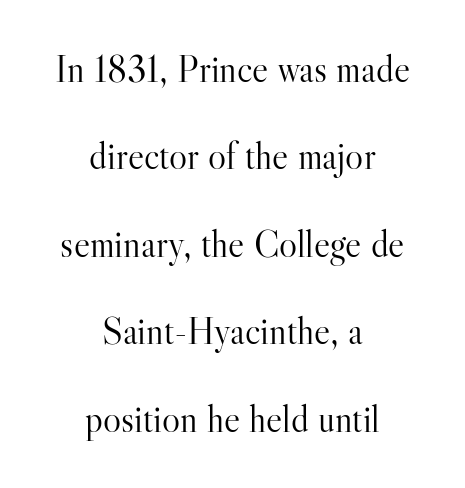
Posture: straight, roman, zero tilt. You could call the tracking neutral — neither tight nor loose. You could not count columns in this text — the font is proportionally spaced. Caption: face not bold, strokes unweighted.
